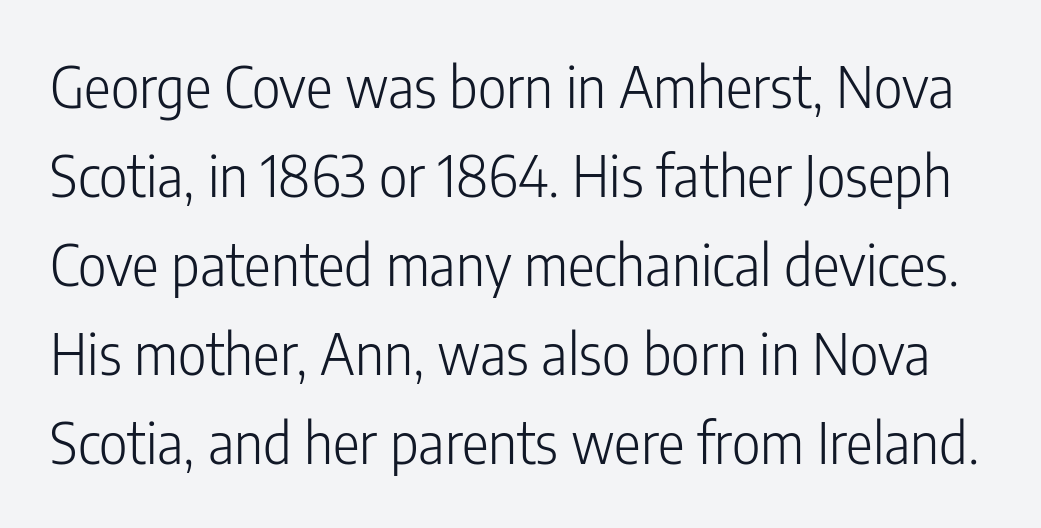
Q: Is the text bold? A: No.
Q: Is the text italic (slanted)? A: No, it is upright.
Q: Is the typeface a serif or a sans-serif typeface? A: Sans-serif.
Q: Is the text underlined? A: No.
Q: Is the spacing between letters normal or unusually wide? A: Normal.
Q: Is the spacing between lines tight, normal or loose? A: Normal.
Q: Width (condensed, normal, or wide)? A: Condensed.
Q: Stroke contrast? A: Low.
Q: x-height? A: Medium.
Q: Monospaced? A: No.
